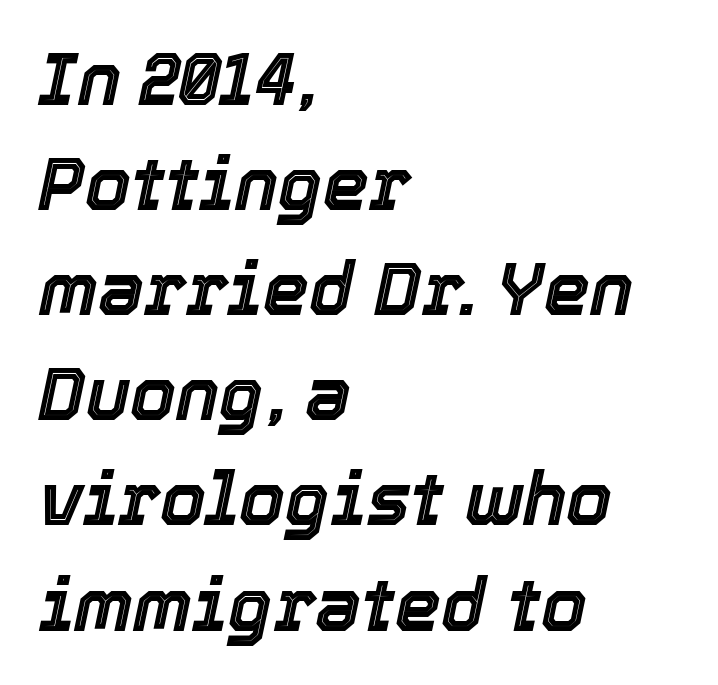
{"italic": "yes", "lean": "right", "slant_degrees": 12, "width": "normal", "x_height": "medium", "monospaced": "no", "underline": "no", "align": "left", "line_spacing": "normal", "line_spacing_ratio": 1.44, "letter_spacing": "normal", "letter_spacing_em": 0.0, "glyph_px": 73}
